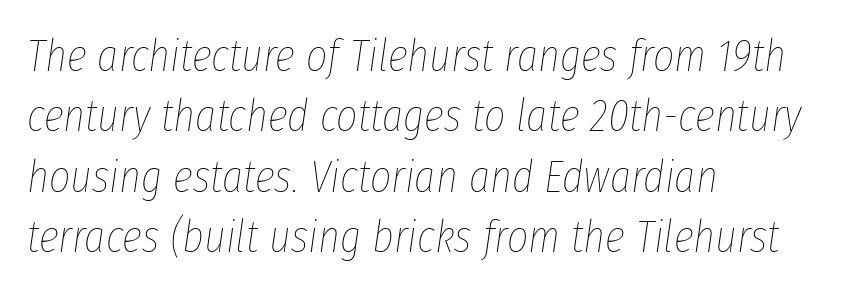
The image shows 46 px thin, condensed type, italic (leaning right); set left-aligned, normal line spacing (1.31x), normal letter spacing, not underlined; low stroke contrast and a medium x-height.
